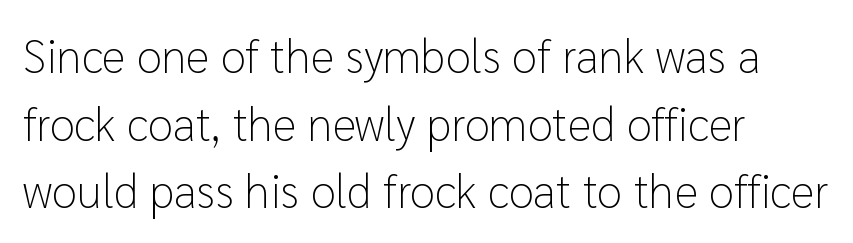
The gaps between neighbouring characters are ordinary and unremarkable. The gap between lines stays unmarked. Nope, not italic — everything's standing straight. A typesetter would label this face a sans. This reads as an unemphasized weight, regular at the heaviest. Baseline-to-baseline distance is the conventional proportion of letter height.
